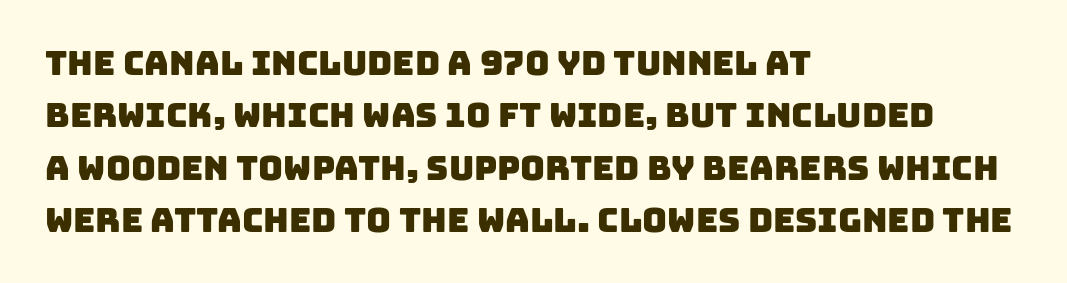
The designer left line spacing at the default. Horizontal alignment here is leftward, the default for most running prose. Observe the absence of serifs on each vertical stroke in this sample. Character widths vary here, with narrow letters taking less room than wide ones.
